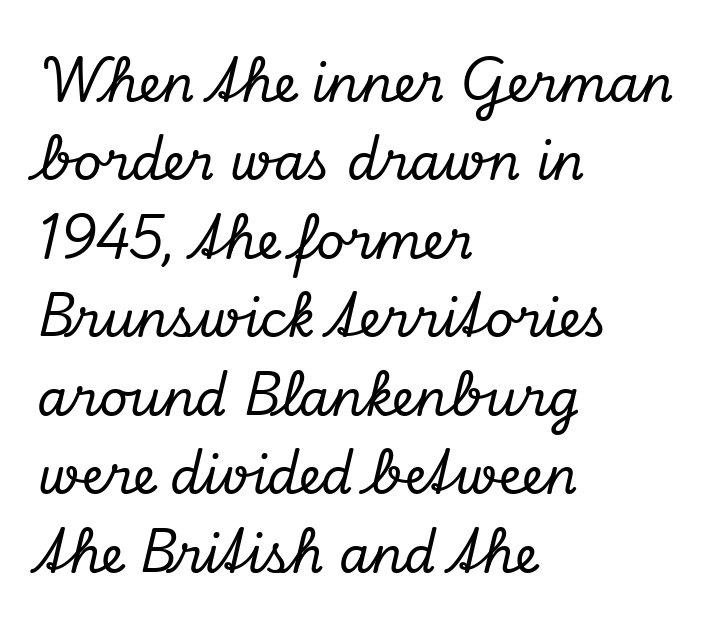
{"serif": "yes", "italic": "yes", "lean": "right", "slant_degrees": 13, "width": "normal", "stroke_contrast": "low", "x_height": "small", "monospaced": "no", "underline": "no", "align": "left", "line_spacing": "normal", "line_spacing_ratio": 1.57, "letter_spacing": "normal", "letter_spacing_em": 0.0, "glyph_px": 50}
